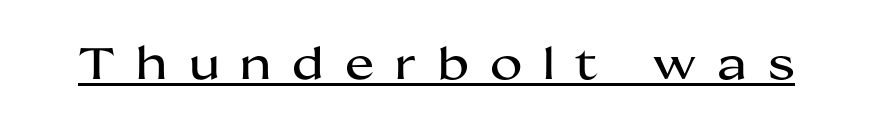
The image shows 44 px wide type, upright; set unusually wide letter spacing (+0.48 em), underlined; medium stroke contrast and a medium x-height.
